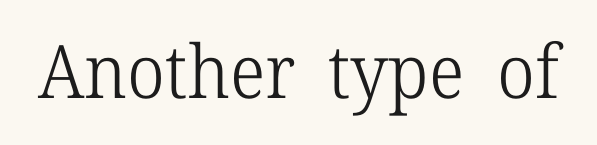
Q: Is the text bold? A: No.
Q: Is the text italic (slanted)? A: No, it is upright.
Q: Is the typeface a serif or a sans-serif typeface? A: Serif.
Q: Is the text underlined? A: No.
Q: Is the spacing between letters normal or unusually wide? A: Normal.
Q: Width (condensed, normal, or wide)? A: Normal.
Q: Stroke contrast? A: Low.
Q: x-height? A: Medium.
Q: Monospaced? A: No.
